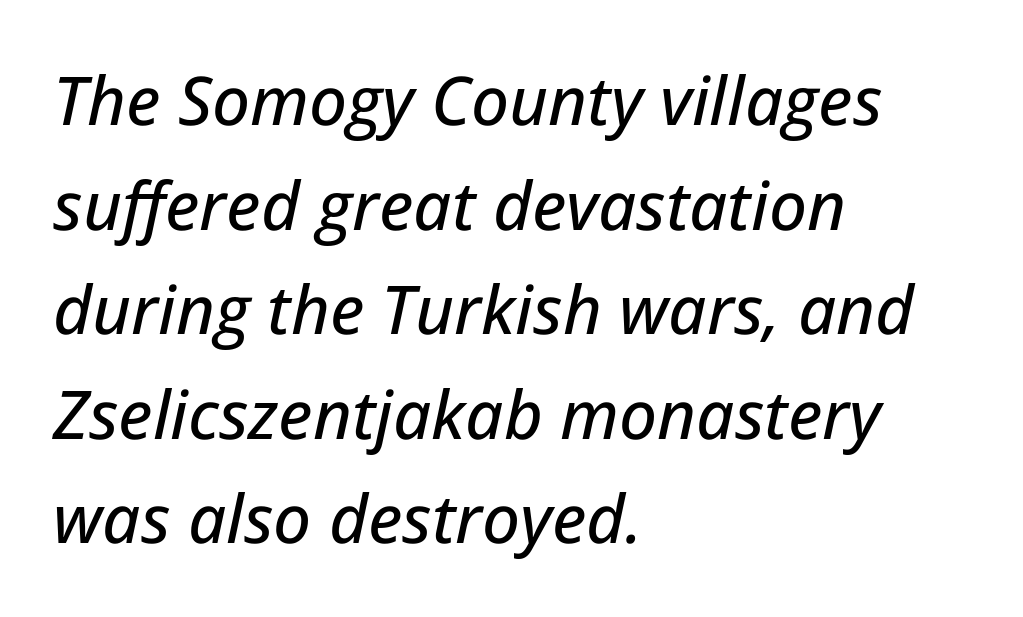
The letters advance in unequal steps, a hallmark of proportional type. A typesetter would mark this as italic. You could call the tracking neutral — neither tight nor loose. The passage is arranged the way most books set body copy — flush left. Leading matches the norm, producing a regular column.
